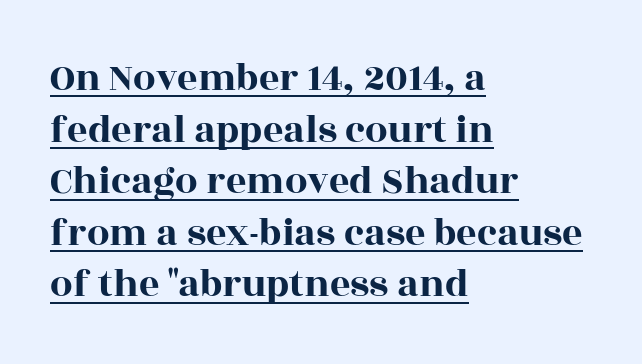
The designer left line spacing at the default. Old-style or modern, the face here clearly has serifs. The axis of the letterforms is exactly vertical. The passage shown is typed in a proportional face where columns would drift. Each word holds together tightly as a unit, with standard inter-letter gaps. Check the space under the baseline: a stroke is drawn there.
